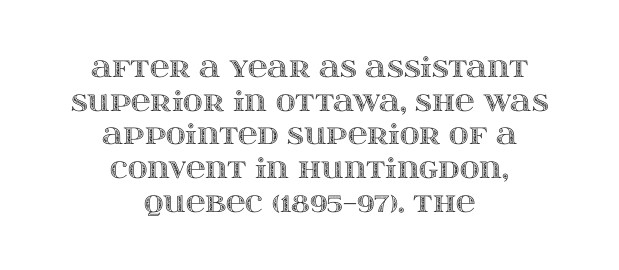
The image shows 27 px text type, upright; set centered, normal line spacing (1.25x), normal letter spacing, not underlined.
